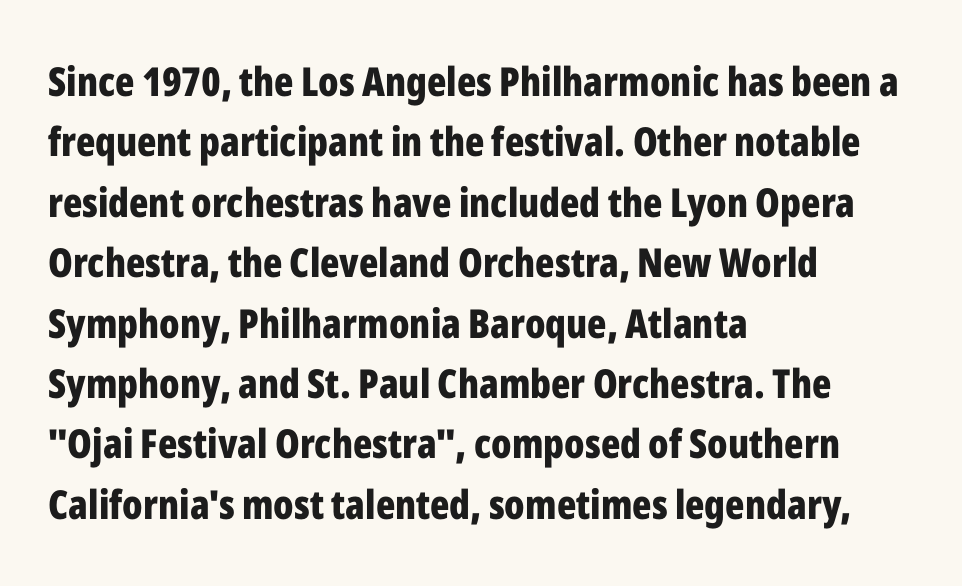
{"serif": "no", "italic": "no", "bold": "yes", "weight": "bold", "width": "condensed", "stroke_contrast": "low", "x_height": "medium", "monospaced": "no", "underline": "no", "align": "left", "line_spacing": "normal", "line_spacing_ratio": 1.51, "letter_spacing": "normal", "letter_spacing_em": 0.0, "glyph_px": 40}
